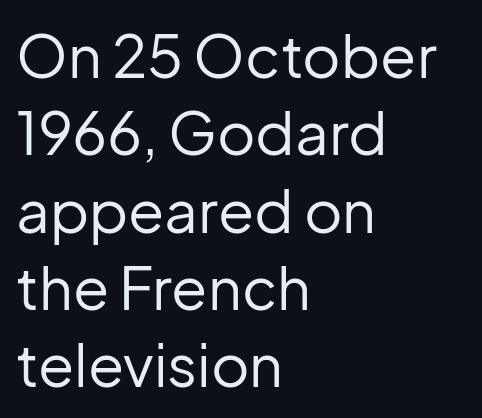
The face used here is proportionally spaced, like ordinary book or web type. Counters stay open thanks to moderate or lighter strokes. The horizontal fit of the characters is conventional and even. Examine the stroke ends and you'll find no serifs.
